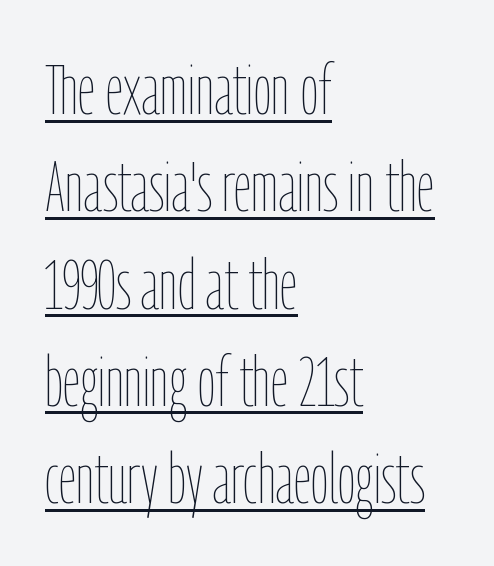
The image shows 71 px thin, condensed type, upright; set left-aligned, normal line spacing (1.37x), normal letter spacing, underlined; low stroke contrast and a medium x-height.
